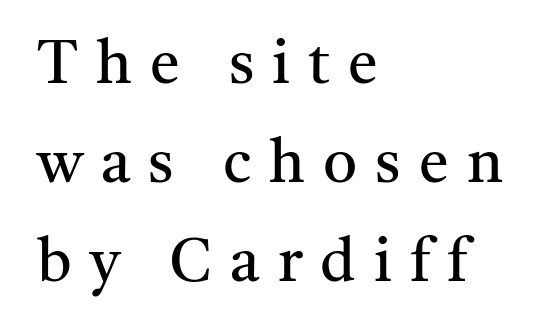
Is there any slant? The stems are plumb. Teacher's note: observe the even left margin — that is flush-left alignment. Are there feet on the stems? There are — it's a serif. Do the characters align in a grid? No, the font is proportional. Is the type heavy? It reads as light-to-regular instead.
